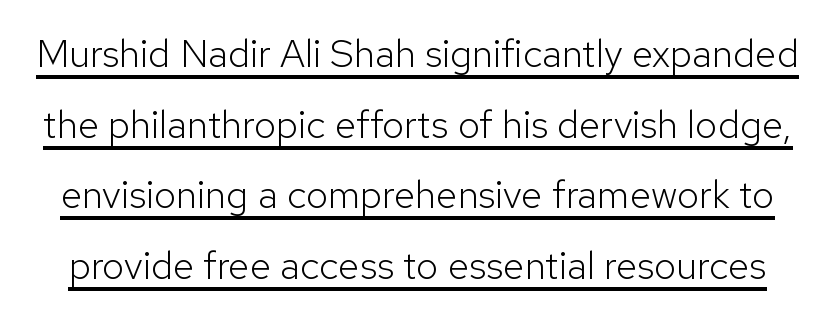
The image shows 39 px light sans-serif type, upright; set line spacing 1.81x, normal letter spacing, underlined; low stroke contrast and a medium x-height.
